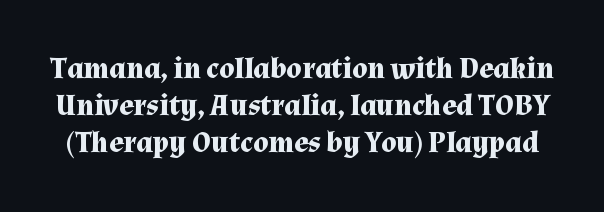
A typesetter would call this zero additional tracking. Bare-footed words on every line. Heft: maximum for text — a bold. Ordinary non-slanted type is in use.
